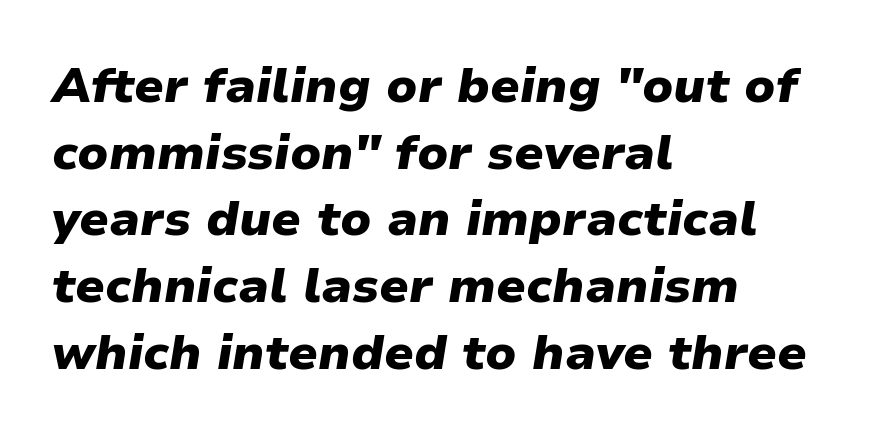
The glyphs are unaccompanied by any horizontal stroke below them. A full-strength bold gives these letters their thick strokes. There is no visible air inserted between adjacent glyphs. Line spacing here is normal.
